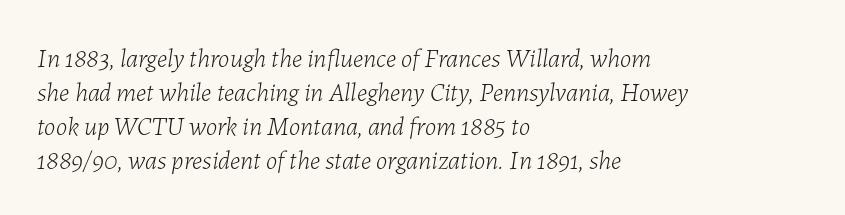
Q: Is the text bold? A: No.
Q: Is the text italic (slanted)? A: Yes, it leans right by about 7 degrees.
Q: Is the text underlined? A: No.
Q: How is the paragraph aligned? A: Left-aligned.
Q: Is the spacing between letters normal or unusually wide? A: Normal.
Q: Is the spacing between lines tight, normal or loose? A: Normal.
